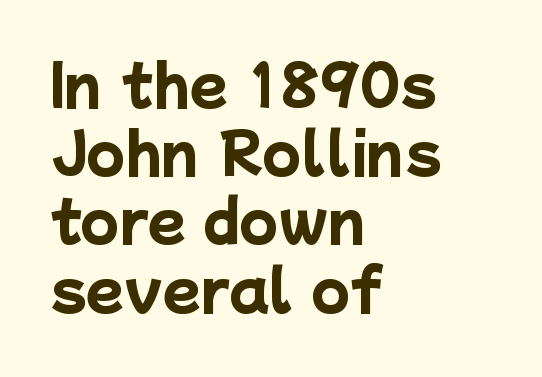
The foot of each line stays bare and open. Stroke thickness is high; the sample reads as a true bold. Line starts are locked; line ends wander. Proportional: the letters do not fall into vertical columns. The face used here is rendered with its standard letterfit.
